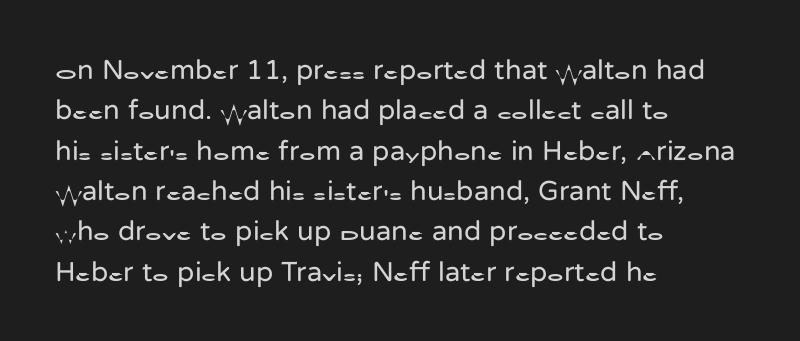
{"serif": "no", "italic": "no", "bold": "no", "weight": "regular", "width": "normal", "stroke_contrast": "low", "x_height": "medium", "monospaced": "no", "underline": "no", "align": "left", "line_spacing": "normal", "line_spacing_ratio": 1.44, "letter_spacing": "normal", "letter_spacing_em": 0.0, "glyph_px": 28}
